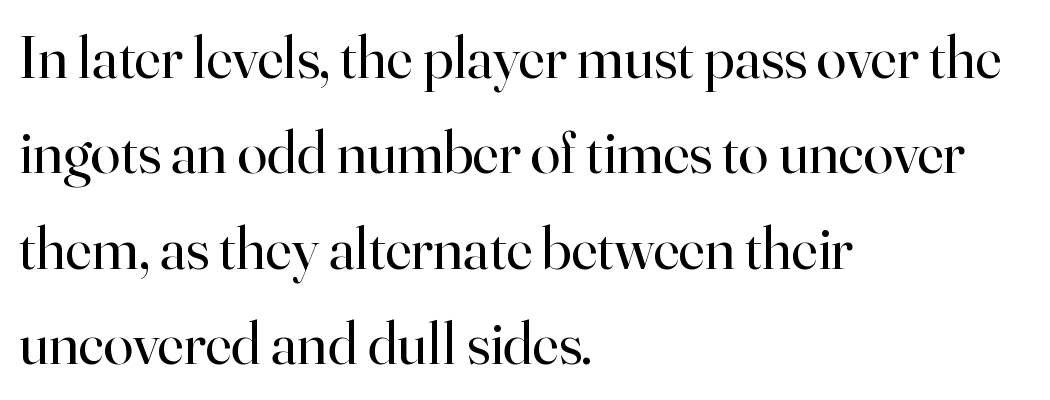
{"serif": "yes", "italic": "no", "bold": "no", "weight": "regular", "width": "normal", "stroke_contrast": "high", "x_height": "small", "monospaced": "no", "underline": "no", "align": "left", "line_spacing": "normal", "line_spacing_ratio": 1.59, "letter_spacing": "normal", "letter_spacing_em": 0.0, "glyph_px": 60}
